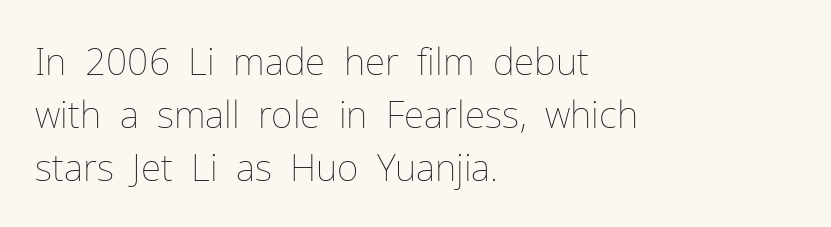
Q: Is the text bold? A: No.
Q: Is the text italic (slanted)? A: No, it is upright.
Q: Is the text underlined? A: No.
Q: How is the paragraph aligned? A: Left-aligned.
Q: Is the spacing between letters normal or unusually wide? A: Normal.
Q: Is the spacing between lines tight, normal or loose? A: Normal.
Q: Width (condensed, normal, or wide)? A: Normal.
Q: Stroke contrast? A: Low.
Q: x-height? A: Medium.
Q: Monospaced? A: No.
